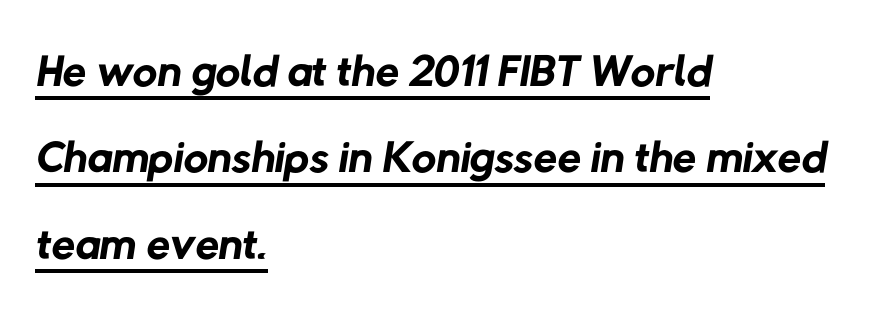
Q: Is the text bold? A: No.
Q: Is the typeface a serif or a sans-serif typeface? A: Sans-serif.
Q: Is the text underlined? A: Yes.
Q: How is the paragraph aligned? A: Left-aligned.
Q: Is the spacing between letters normal or unusually wide? A: Normal.
Q: Is the spacing between lines tight, normal or loose? A: Normal.
Q: Width (condensed, normal, or wide)? A: Normal.
Q: Stroke contrast? A: Low.
Q: x-height? A: Medium.
Q: Monospaced? A: No.
